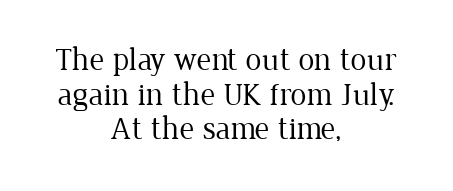
Tightly led — the rows are bunched. The typesetting does not lean heavy: it is not bold. The foot of each line stays bare and open. Letterform terminals end in serifs throughout the passage.
